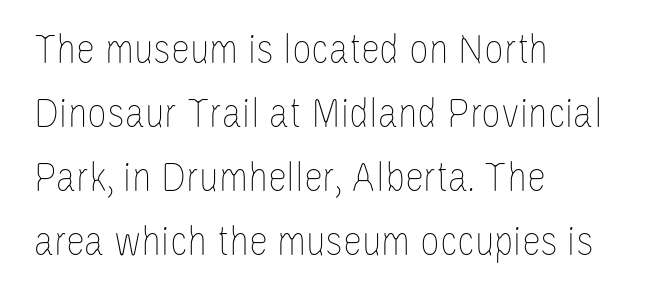
The baseline area is clear. Each letter keeps its own natural width here, so spacing adapts to shape. Letters have the restrained weight of plain body copy at most. Regarding leading, the lines here are spaced in the standard way. The letters sit at their default tracking, neither squeezed nor spread.
